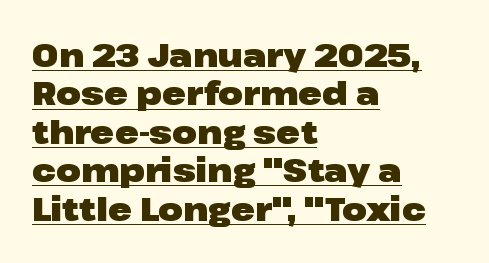
Q: Is the text bold? A: Yes.
Q: Is the text italic (slanted)? A: No, it is upright.
Q: Is the typeface a serif or a sans-serif typeface? A: Sans-serif.
Q: Is the text underlined? A: Yes.
Q: How is the paragraph aligned? A: Left-aligned.
Q: Is the spacing between letters normal or unusually wide? A: Normal.
Q: Width (condensed, normal, or wide)? A: Wide.
Q: Stroke contrast? A: Low.
Q: x-height? A: Medium.
Q: Monospaced? A: No.
